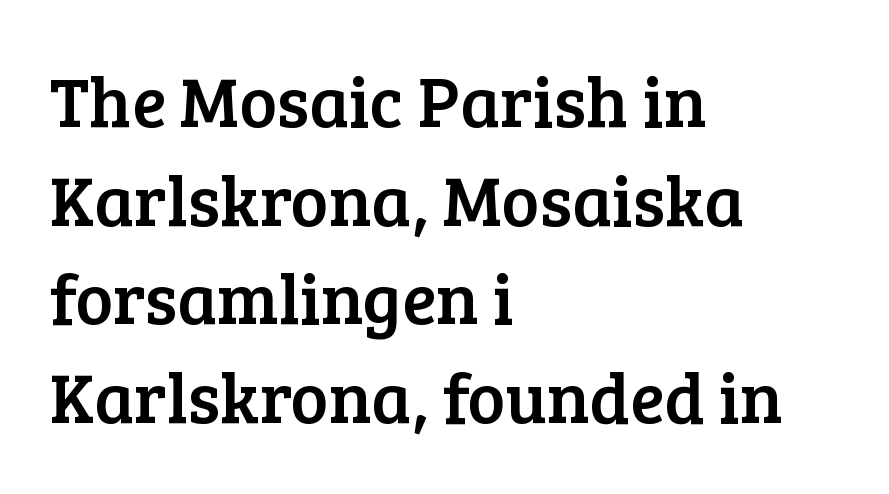
{"serif": "yes", "italic": "no", "width": "normal", "stroke_contrast": "low", "x_height": "medium", "monospaced": "no", "underline": "no", "align": "left", "line_spacing": "normal", "line_spacing_ratio": 1.39, "letter_spacing": "normal", "letter_spacing_em": 0.0, "glyph_px": 71}
